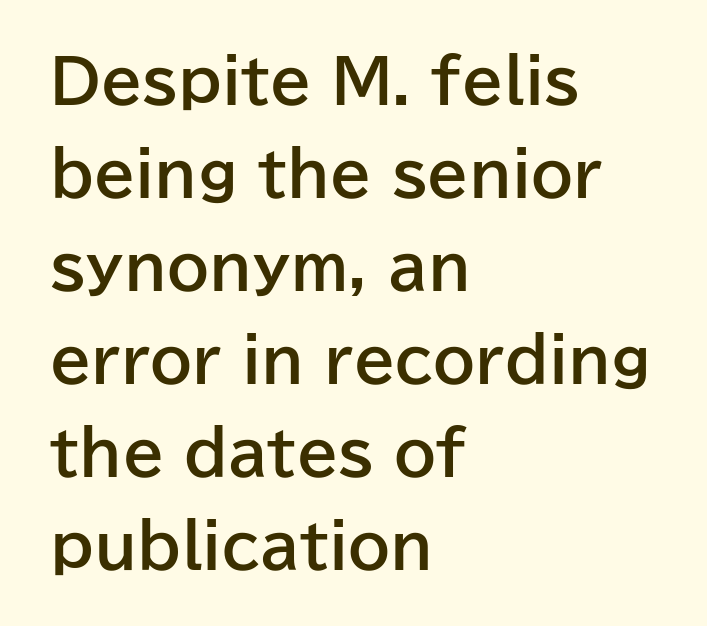
The image shows 60 px bold sans-serif type, upright; set left-aligned, normal line spacing (1.55x), normal letter spacing, not underlined; low stroke contrast and a medium x-height.
